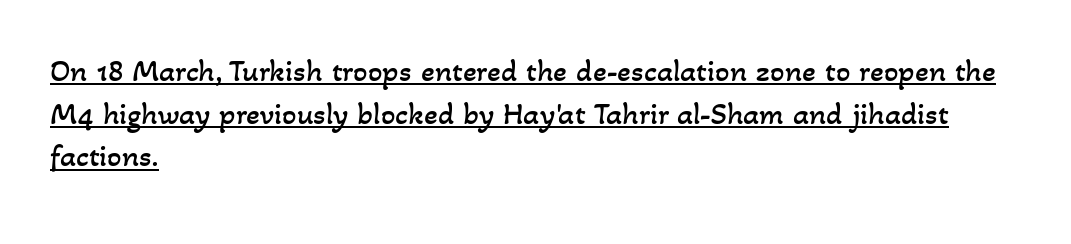
Visually the block forms a straight wall on the left and a jagged coastline on the right. These lines keep a tight, regular rhythm from letter to letter. This sample keeps an unexceptional amount of space between lines. Quick note: underline on. Proportional: the letters do not fall into vertical columns. Heaviness? Minimal to ordinary, like unemphasized prose.
